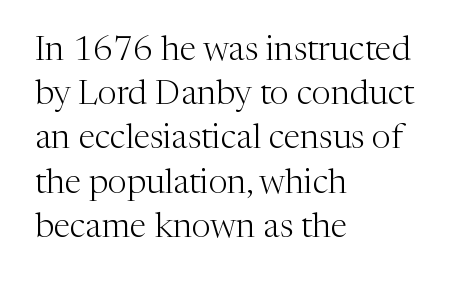
{"serif": "yes", "italic": "no", "bold": "no", "weight": "light", "width": "normal", "stroke_contrast": "medium", "x_height": "medium", "monospaced": "no", "underline": "no", "align": "left", "line_spacing": "normal", "line_spacing_ratio": 1.3, "letter_spacing": "normal", "letter_spacing_em": 0.0, "glyph_px": 34}
